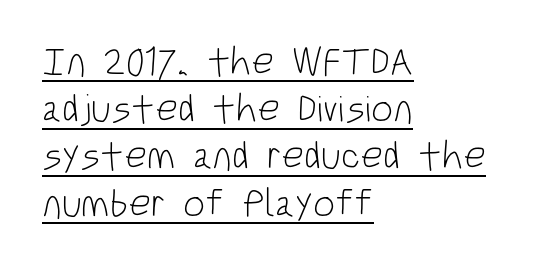
Q: Is the text bold? A: No.
Q: Is the text italic (slanted)? A: No, it is upright.
Q: Is the typeface a serif or a sans-serif typeface? A: Sans-serif.
Q: Is the text underlined? A: Yes.
Q: How is the paragraph aligned? A: Left-aligned.
Q: Is the spacing between letters normal or unusually wide? A: Normal.
Q: Width (condensed, normal, or wide)? A: Condensed.
Q: Stroke contrast? A: Low.
Q: x-height? A: Large.
Q: Monospaced? A: No.
